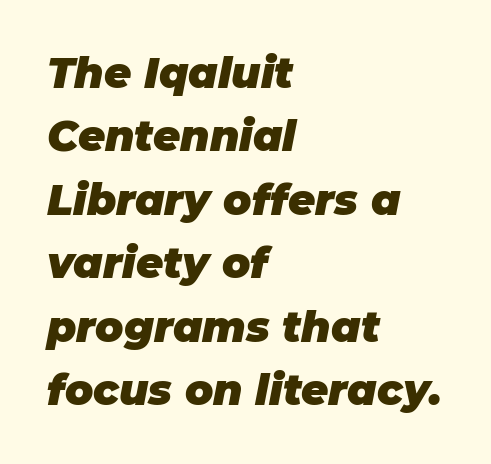
Designer's note — italics engaged. The face used here has the dense, thick strokes of a bold. Evenly set lines give the paragraph a standard silhouette. You could not count columns in this text — the font is proportionally spaced.
